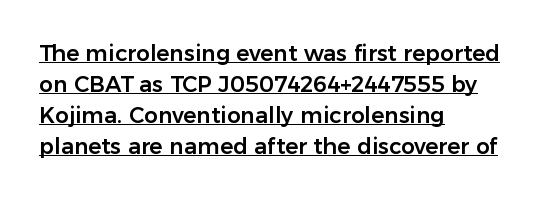
Baseline-to-baseline distance is the conventional proportion of letter height. Notice how the passage keeps a crisp vertical edge on the left only. Posture: vertical. Looks like someone drew a line under every word here. Standard letterfit; no display-style spreading of the glyphs.
